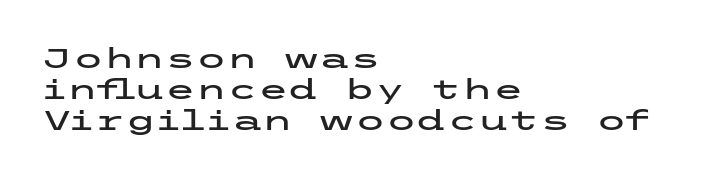
Rows of type sit shoulder to shoulder in the vertical direction. Ascenders rise straight up at ninety degrees. Letterform terminals end flat and unadorned throughout the passage. Bare-footed words on every line. Where is the straight margin? On the left. Students, note that the glyphs here touch the page at normal intervals.
